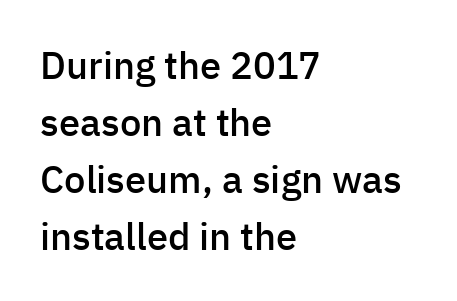
Is this a fixed-width face? No — the glyphs have proportional, varying widths. Does the type have serifs? No, each stem ends abruptly. As a designer I'd log this as weight 600, semibold. This sample keeps an unexceptional amount of space between lines. A student would call this left alignment; a typographer would say flush left, rag right. Glyph-to-glyph distance matches everyday printed text.
